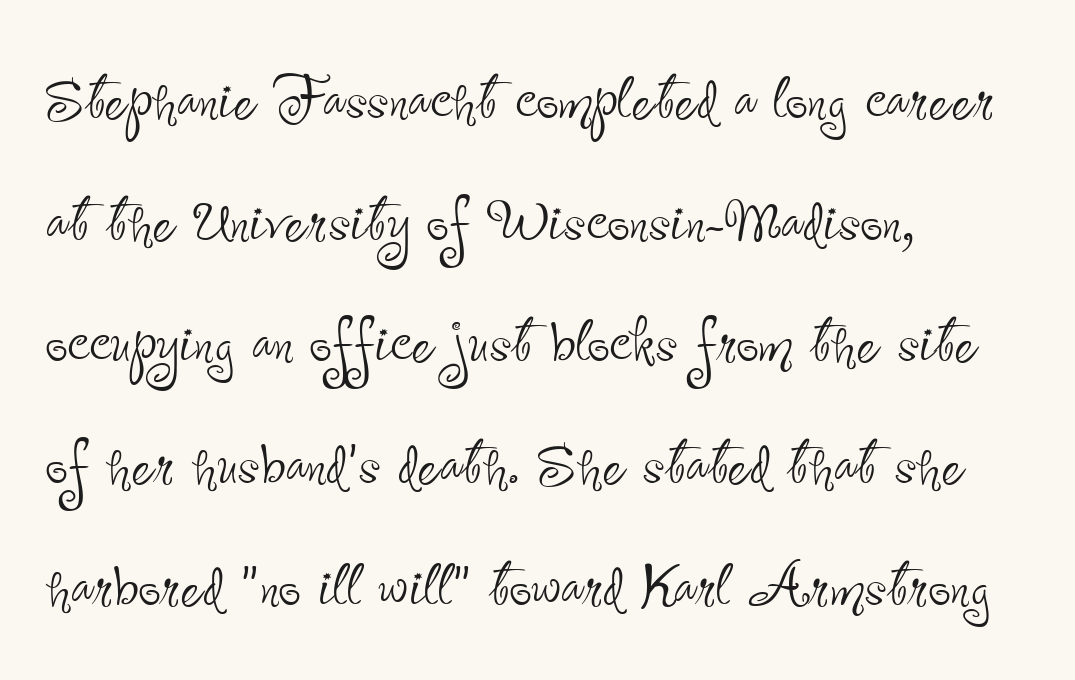
Q: Is the text bold? A: No.
Q: Is the text italic (slanted)? A: Yes.
Q: Is the typeface a serif or a sans-serif typeface? A: Sans-serif.
Q: Is the text underlined? A: No.
Q: How is the paragraph aligned? A: Left-aligned.
Q: Is the spacing between letters normal or unusually wide? A: Normal.
Q: Is the spacing between lines tight, normal or loose? A: Normal.
Q: Width (condensed, normal, or wide)? A: Condensed.
Q: Stroke contrast? A: Low.
Q: x-height? A: Small.
Q: Monospaced? A: No.
